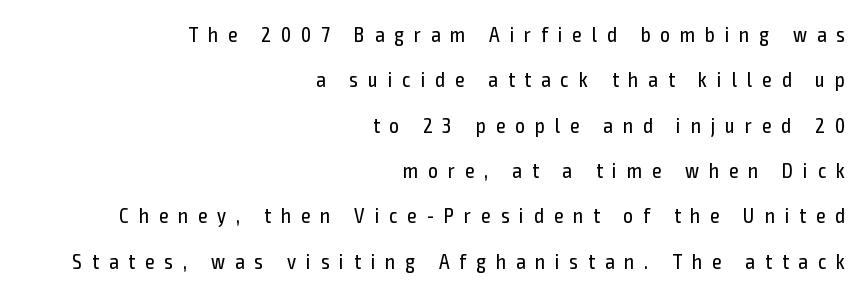
{"italic": "no", "bold": "no", "underline": "no", "align": "right", "line_spacing": "loose", "line_spacing_ratio": 2.16, "letter_spacing": "wide", "letter_spacing_em": 0.48, "glyph_px": 21}
